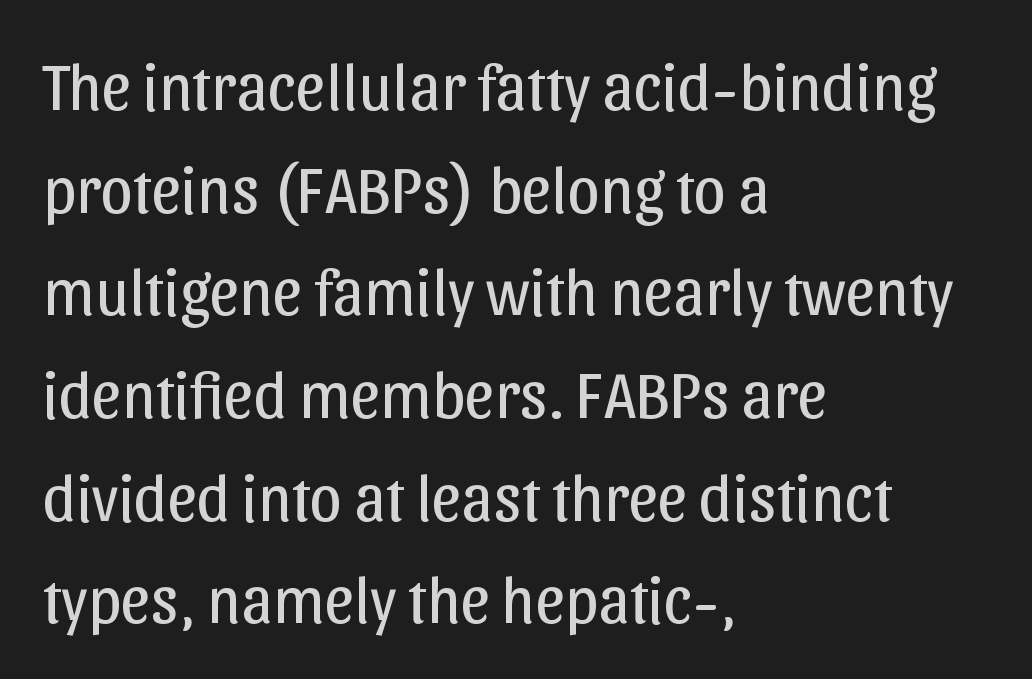
{"serif": "no", "italic": "no", "bold": "no", "weight": "regular", "width": "normal", "stroke_contrast": "low", "x_height": "medium", "monospaced": "no", "underline": "no", "align": "left", "line_spacing": "normal", "line_spacing_ratio": 1.58, "letter_spacing": "normal", "letter_spacing_em": 0.0, "glyph_px": 65}
